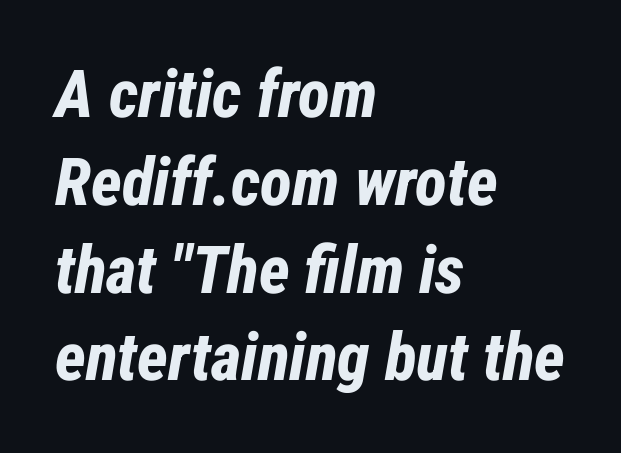
Q: Is the text bold? A: Yes.
Q: Is the text italic (slanted)? A: Yes, it leans right by about 12 degrees.
Q: Is the text underlined? A: No.
Q: How is the paragraph aligned? A: Left-aligned.
Q: Is the spacing between letters normal or unusually wide? A: Normal.
Q: Is the spacing between lines tight, normal or loose? A: Normal.
Q: Width (condensed, normal, or wide)? A: Condensed.
Q: Stroke contrast? A: Low.
Q: x-height? A: Medium.
Q: Monospaced? A: No.
